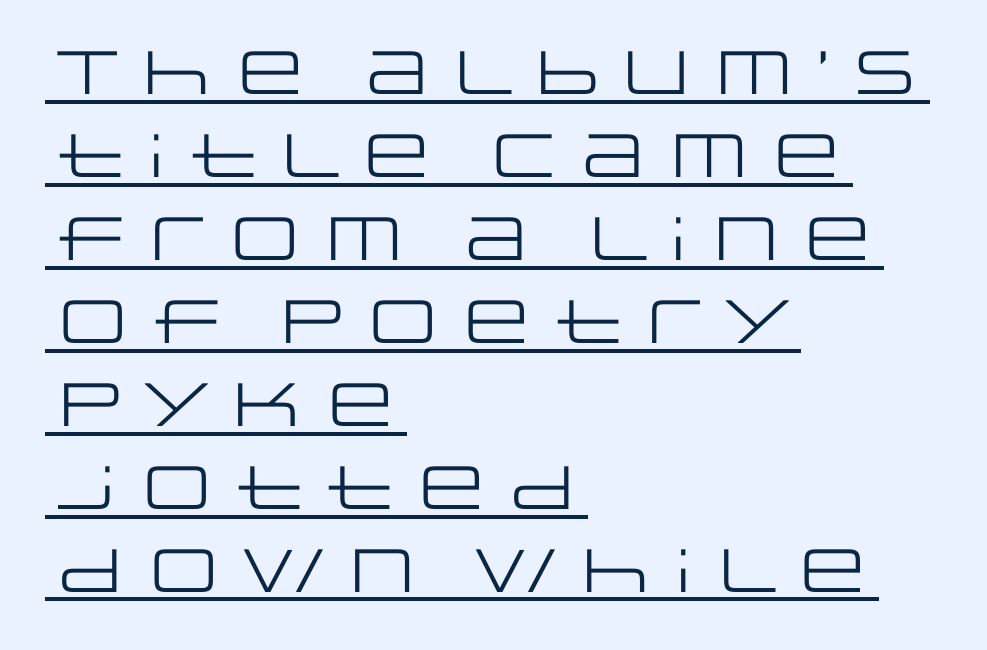
This sample uses a sans-serif face. Is the type heavy? It reads as light-to-regular instead. Is this a fixed-width face? No — the glyphs have proportional, varying widths. Leading matches the norm, producing a regular column. The paragraph has a hard left edge and a soft right edge. A typographer would call this underscored text.
